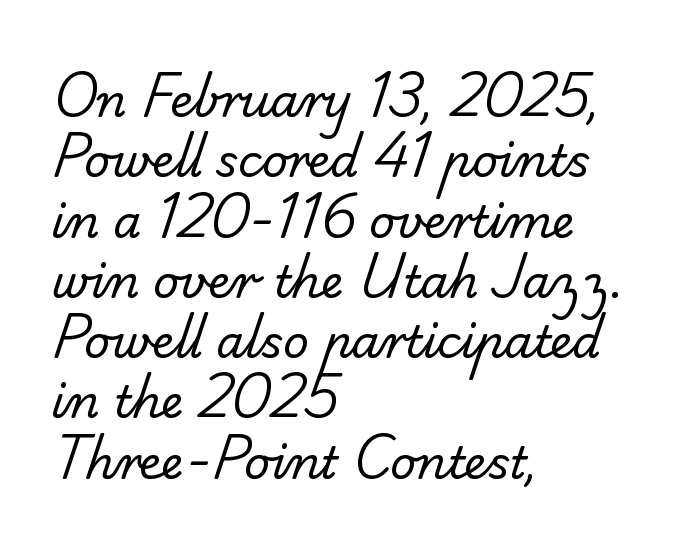
Q: Is the text bold? A: No.
Q: Is the typeface a serif or a sans-serif typeface? A: Sans-serif.
Q: Is the text underlined? A: No.
Q: How is the paragraph aligned? A: Left-aligned.
Q: Is the spacing between letters normal or unusually wide? A: Normal.
Q: Is the spacing between lines tight, normal or loose? A: Normal.
Q: Width (condensed, normal, or wide)? A: Normal.
Q: Stroke contrast? A: Low.
Q: x-height? A: Small.
Q: Monospaced? A: No.
